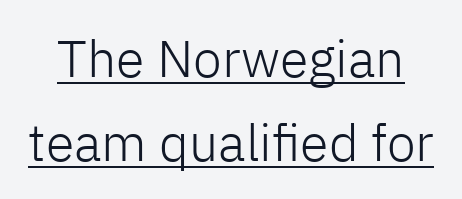
Character widths vary here, with narrow letters taking less room than wide ones. The letters carry no serifs — their stems end cleanly without finishing strokes. Designer's note — italics off, roman on. Interline gaps are of average width in this sample.
